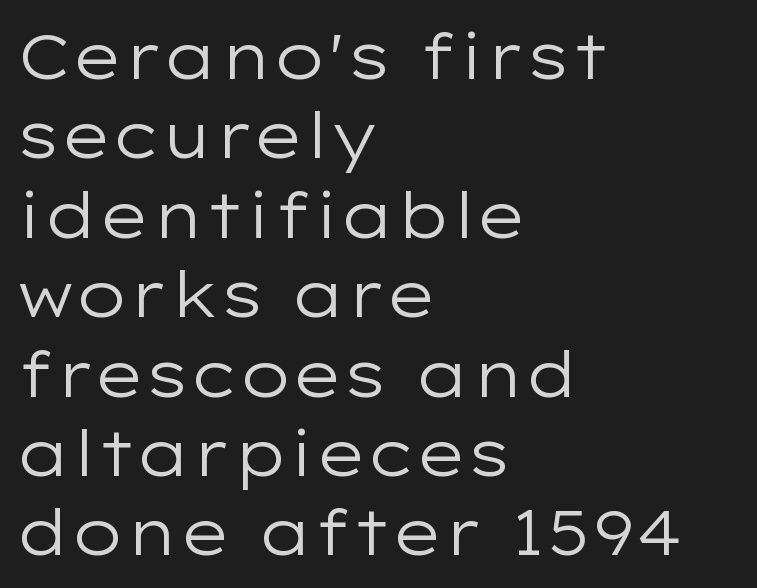
{"serif": "no", "italic": "no", "bold": "no", "weight": "regular", "width": "wide", "stroke_contrast": "low", "x_height": "medium", "monospaced": "no", "underline": "no", "align": "left", "line_spacing": "normal", "line_spacing_ratio": 1.26, "letter_spacing": "normal", "letter_spacing_em": 0.0, "glyph_px": 63}
